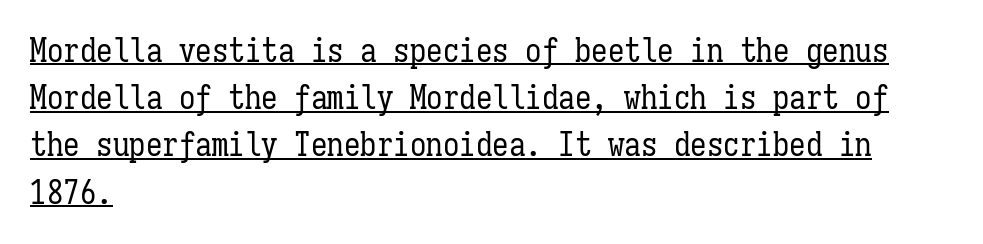
This rendering features underlined lettering. The passage shown has conventional tracking throughout. Italic? Not at all — the glyphs are vertical. These lines are rendered in a fixed-pitch font. Caption: face not bold, strokes unweighted.
